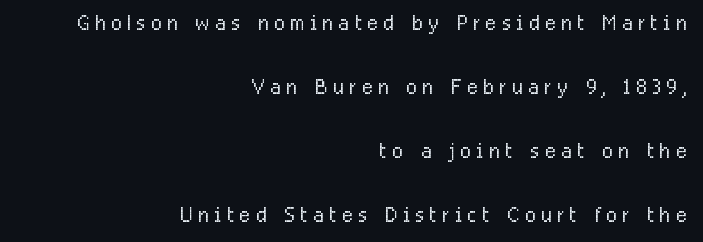
{"serif": "no", "italic": "no", "bold": "no", "weight": "light", "width": "condensed", "stroke_contrast": "low", "x_height": "medium", "monospaced": "no", "underline": "no", "align": "right", "line_spacing": "loose", "line_spacing_ratio": 2.28, "letter_spacing": "wide", "letter_spacing_em": 0.2, "glyph_px": 28}
